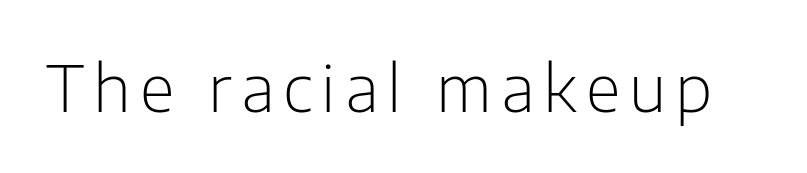
Q: Is the text bold? A: No.
Q: Is the text italic (slanted)? A: No, it is upright.
Q: Is the typeface a serif or a sans-serif typeface? A: Sans-serif.
Q: Is the text underlined? A: No.
Q: Width (condensed, normal, or wide)? A: Normal.
Q: Stroke contrast? A: Low.
Q: x-height? A: Medium.
Q: Monospaced? A: No.
